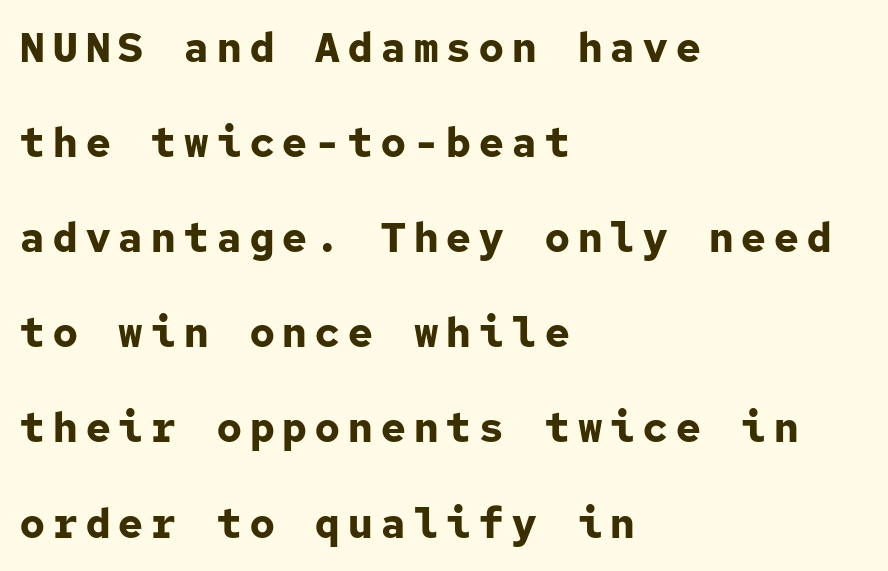
{"serif": "no", "italic": "no", "bold": "yes", "weight": "bold", "width": "normal", "stroke_contrast": "low", "x_height": "medium", "monospaced": "yes", "underline": "no", "align": "left", "line_spacing": "loose", "line_spacing_ratio": 2.32, "letter_spacing": "wide", "letter_spacing_em": 0.2, "glyph_px": 41}
